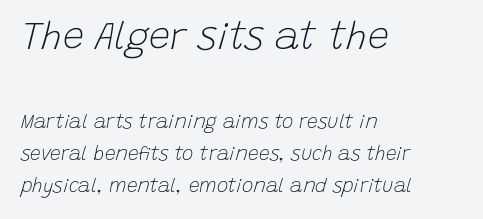
The image shows 38 px light type, italic (leaning right); set left-aligned, normal line spacing (1.66x), normal letter spacing, not underlined; the first (top) block is 2.0x larger; low stroke contrast and a large x-height.
